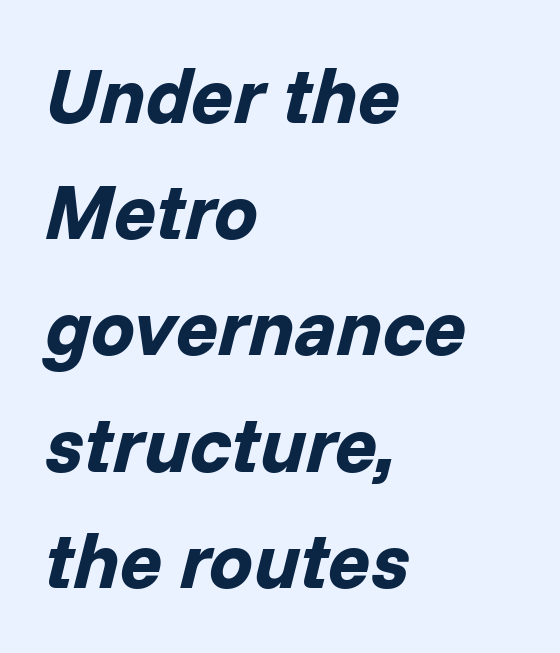
{"italic": "yes", "lean": "right", "slant_degrees": 14, "bold": "yes", "weight": "bold", "width": "normal", "stroke_contrast": "low", "x_height": "medium", "monospaced": "no", "underline": "no", "align": "left", "line_spacing": "normal", "line_spacing_ratio": 1.49, "letter_spacing": "normal", "letter_spacing_em": 0.0, "glyph_px": 78}
